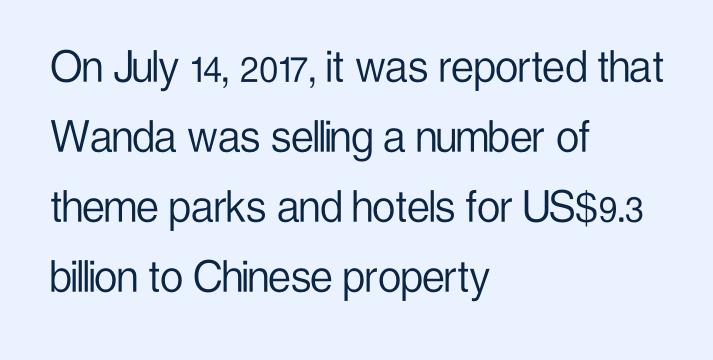
Q: Is the text bold? A: No.
Q: Is the text italic (slanted)? A: No, it is upright.
Q: Is the typeface a serif or a sans-serif typeface? A: Sans-serif.
Q: Is the text underlined? A: No.
Q: How is the paragraph aligned? A: Left-aligned.
Q: Is the spacing between letters normal or unusually wide? A: Normal.
Q: Is the spacing between lines tight, normal or loose? A: Normal.
Q: Width (condensed, normal, or wide)? A: Condensed.
Q: Stroke contrast? A: Low.
Q: x-height? A: Medium.
Q: Monospaced? A: No.
